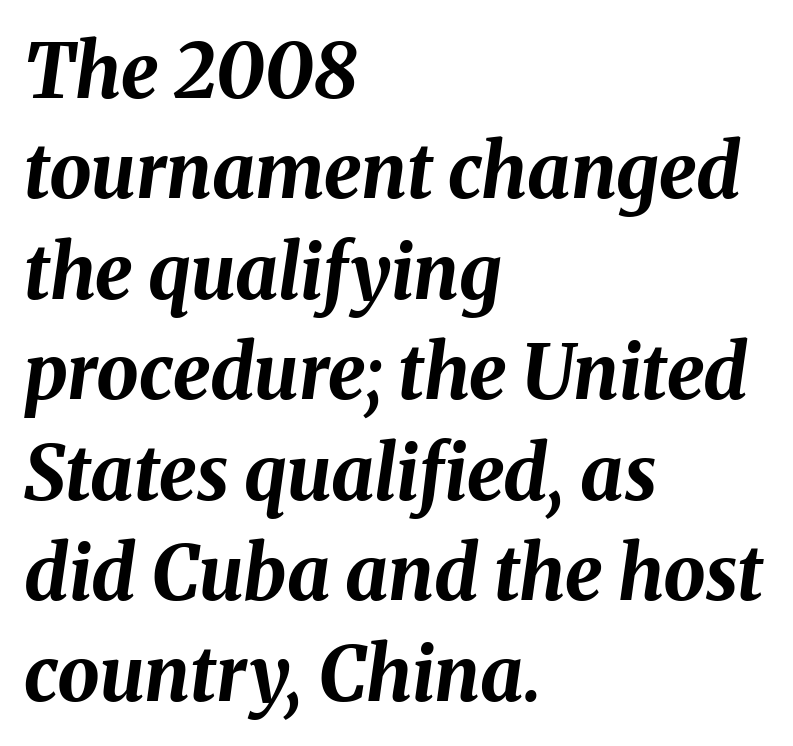
{"italic": "yes", "lean": "right", "slant_degrees": 8, "bold": "yes", "weight": "bold", "width": "normal", "stroke_contrast": "medium", "x_height": "medium", "monospaced": "no", "underline": "no", "align": "left", "line_spacing": "normal", "line_spacing_ratio": 1.34, "letter_spacing": "normal", "letter_spacing_em": 0.0, "glyph_px": 75}
